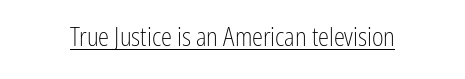
Q: Is the text bold? A: No.
Q: Is the text italic (slanted)? A: No, it is upright.
Q: Is the text underlined? A: Yes.
Q: Is the spacing between letters normal or unusually wide? A: Normal.
